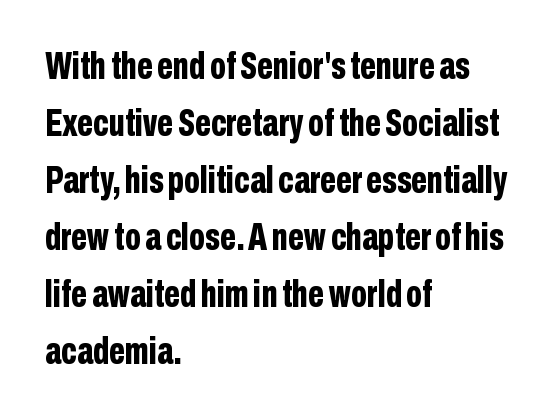
Q: Is the text bold? A: Yes.
Q: Is the text italic (slanted)? A: No, it is upright.
Q: Is the typeface a serif or a sans-serif typeface? A: Sans-serif.
Q: Is the text underlined? A: No.
Q: How is the paragraph aligned? A: Left-aligned.
Q: Is the spacing between letters normal or unusually wide? A: Normal.
Q: Is the spacing between lines tight, normal or loose? A: Normal.
Q: Width (condensed, normal, or wide)? A: Condensed.
Q: Stroke contrast? A: Low.
Q: x-height? A: Medium.
Q: Monospaced? A: No.
